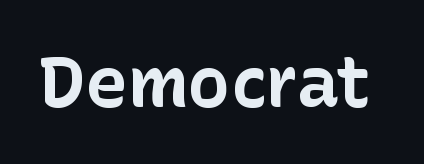
The image shows 71 px bold sans-serif type, upright; set normal letter spacing, not underlined; low stroke contrast and a medium x-height.
